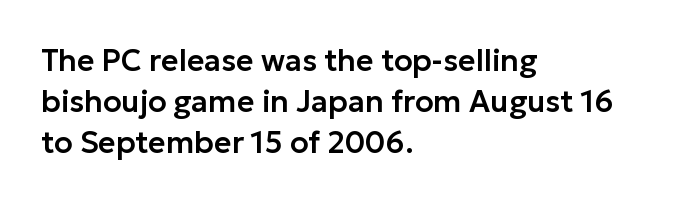
Glance below the letters and you will spot only blank space. The letterforms sit shoulder to shoulder at normal distance. Short and long lines alike share a common starting point at left. The glyphs in this specimen are sans serif.
